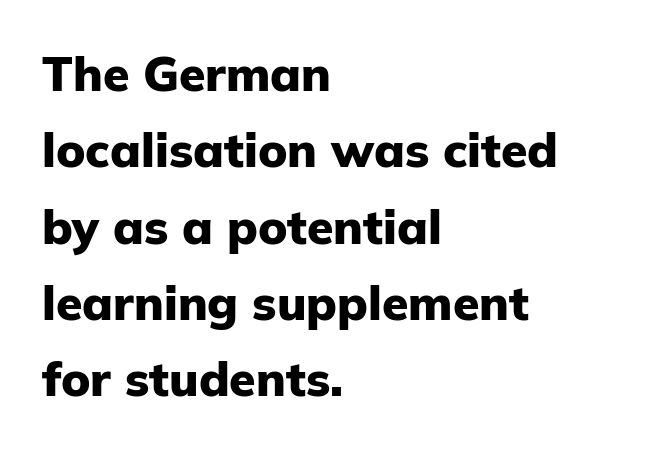
Q: Is the text bold? A: Yes.
Q: Is the text italic (slanted)? A: No, it is upright.
Q: Is the typeface a serif or a sans-serif typeface? A: Sans-serif.
Q: Is the text underlined? A: No.
Q: How is the paragraph aligned? A: Left-aligned.
Q: Is the spacing between letters normal or unusually wide? A: Normal.
Q: Is the spacing between lines tight, normal or loose? A: Normal.
Q: Width (condensed, normal, or wide)? A: Normal.
Q: Stroke contrast? A: Low.
Q: x-height? A: Medium.
Q: Monospaced? A: No.
